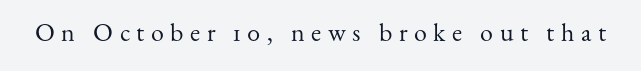
{"italic": "no", "bold": "no", "underline": "no", "letter_spacing": "wide", "letter_spacing_em": 0.25, "glyph_px": 26}
